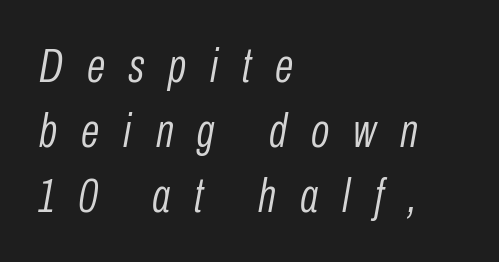
Horizontal alignment here is leftward, the default for most running prose. Vertical stems look standard width or narrower in stroke. Italic: yes, the glyphs are oblique. Is there much room between lines? A standard amount, neither cramped nor airy. Think of a printed novel: that variable character pitch is what you see here.
